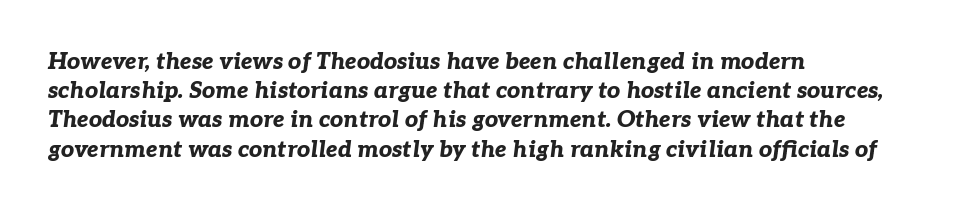
{"italic": "yes", "lean": "right", "slant_degrees": 7, "bold": "yes", "underline": "no", "align": "left", "line_spacing": "normal", "line_spacing_ratio": 1.27, "letter_spacing": "normal", "letter_spacing_em": 0.0, "glyph_px": 23}
